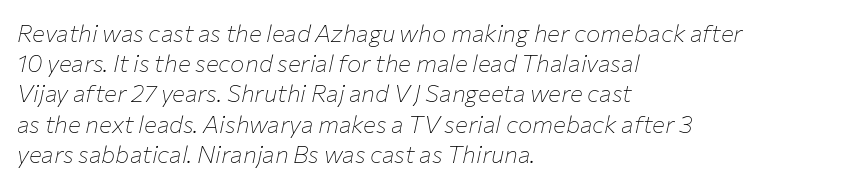
Q: Is the text bold? A: No.
Q: Is the text italic (slanted)? A: Yes, it leans right by about 12 degrees.
Q: Is the text underlined? A: No.
Q: How is the paragraph aligned? A: Left-aligned.
Q: Is the spacing between letters normal or unusually wide? A: Normal.
Q: Is the spacing between lines tight, normal or loose? A: Normal.
